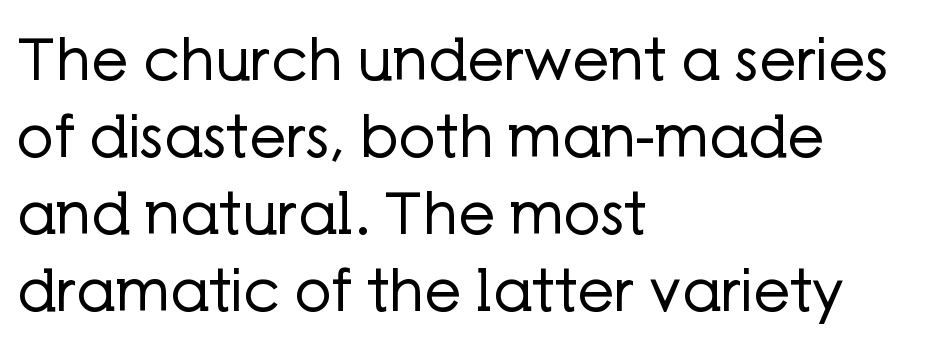
{"serif": "no", "italic": "no", "bold": "no", "weight": "regular", "width": "normal", "stroke_contrast": "low", "x_height": "medium", "monospaced": "no", "underline": "no", "align": "left", "line_spacing": "normal", "line_spacing_ratio": 1.33, "letter_spacing": "normal", "letter_spacing_em": 0.0, "glyph_px": 58}
